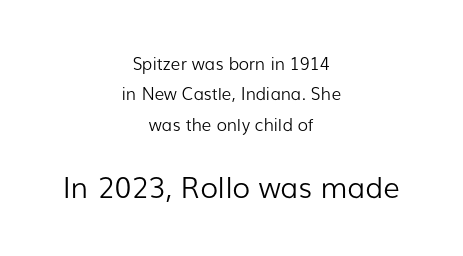
The image shows 29 px light sans-serif type, upright; set centered, line spacing 1.78x, normal letter spacing, not underlined; the second (bottom) block is 1.71x larger; low stroke contrast and a medium x-height.
